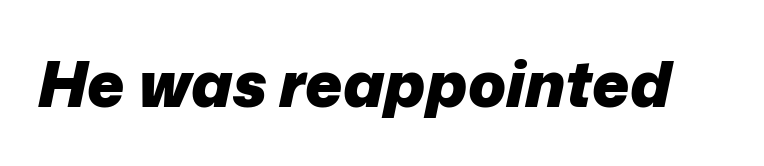
Q: Is the text bold? A: Yes.
Q: Is the text italic (slanted)? A: Yes, it leans right by about 12 degrees.
Q: Is the text underlined? A: No.
Q: Is the spacing between letters normal or unusually wide? A: Normal.
Q: Width (condensed, normal, or wide)? A: Normal.
Q: Stroke contrast? A: Low.
Q: x-height? A: Medium.
Q: Monospaced? A: No.
